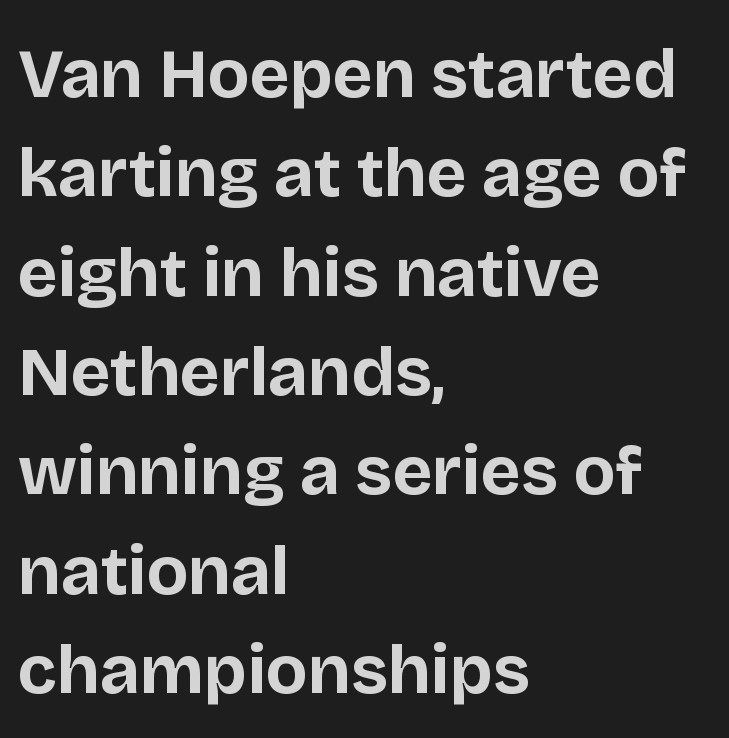
The image shows 69 px bold sans-serif type, upright; set left-aligned, normal line spacing (1.44x), normal letter spacing, not underlined; low stroke contrast and a large x-height.
